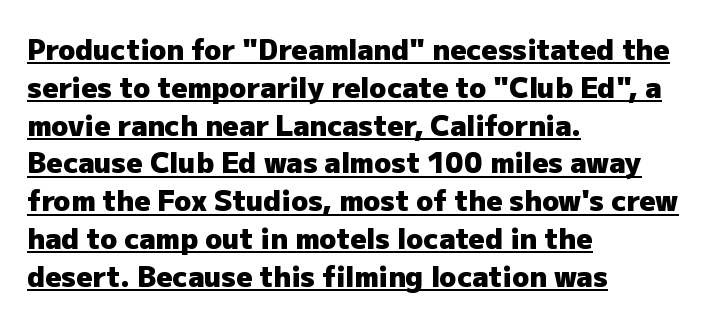
{"serif": "no", "italic": "no", "bold": "yes", "weight": "heavy", "width": "normal", "stroke_contrast": "low", "x_height": "medium", "monospaced": "no", "underline": "yes", "align": "left", "line_spacing": "normal", "line_spacing_ratio": 1.35, "letter_spacing": "normal", "letter_spacing_em": 0.0, "glyph_px": 28}
